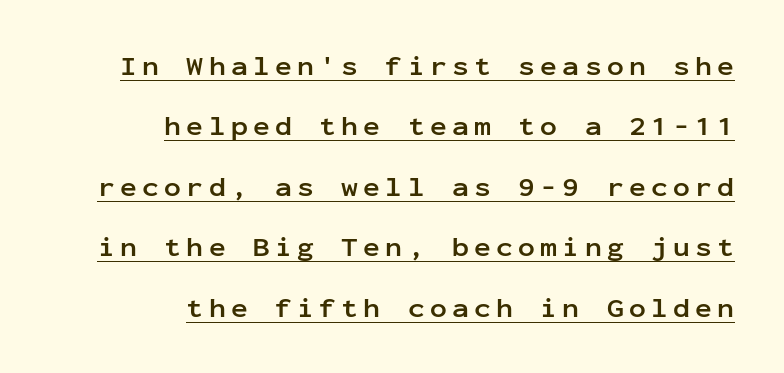
In terms of leading, this rendering errs on the spacious side. Serifs: no, the terminals of the letterforms are clean. The type sits square on the baseline with zero lean. Each letter, wide or thin by design, is forced into the same width here. Notice how thick the strokes are: this is what a full bold looks like. Has an underline been added? It has.
